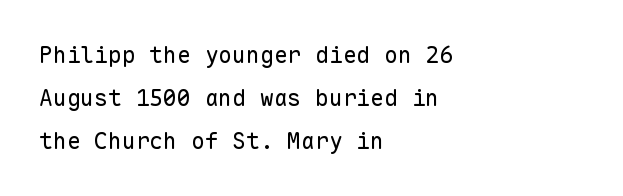
Q: Is the text bold? A: No.
Q: Is the text italic (slanted)? A: No, it is upright.
Q: Is the text underlined? A: No.
Q: How is the paragraph aligned? A: Left-aligned.
Q: Is the spacing between letters normal or unusually wide? A: Normal.
